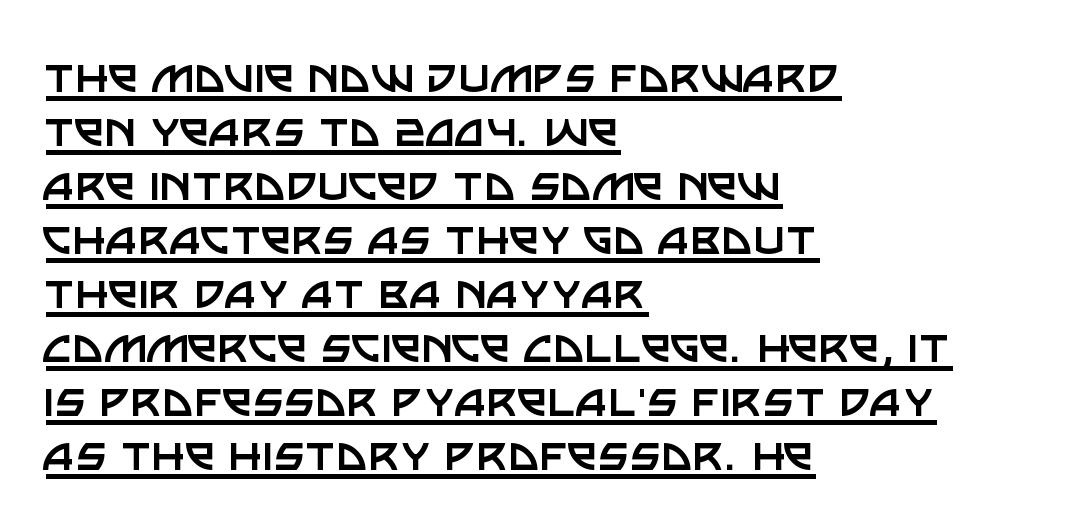
How would I describe the line gaps? Narrow and economical. Note the varied advance widths — an 'i' is clearly narrower than an 'm'. The lettering stays uniformly vertical, giving the passage a roman look. The lettering is marked with a stroke running underneath it. Caption: standard tracking, unaltered. The typeface chosen for these lines omits serifs.
